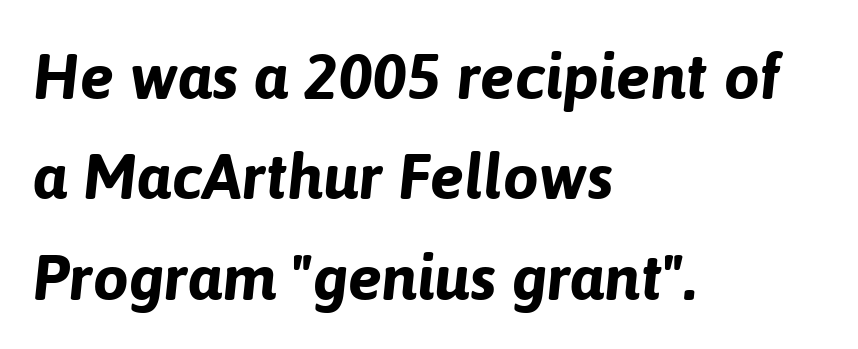
Looks like regular typesetting: each glyph gets only the width it needs. Glance below the letters and you will spot only blank space. This is heavy type, rendered in bold. The lines in this sample share a left origin and differ only in where they stop.
